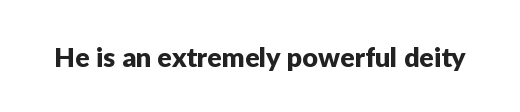
Q: Is the text italic (slanted)? A: No, it is upright.
Q: Is the text underlined? A: No.
Q: Is the spacing between letters normal or unusually wide? A: Normal.
